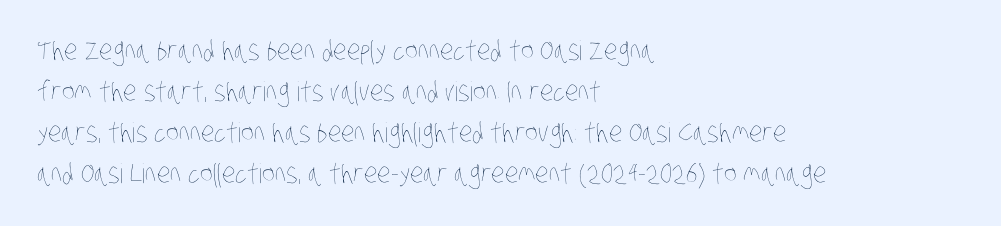
The letters look calm and open, with moderate or lighter stems. Reading down the block, your eye returns to a fixed left position each line. Look at the tracking — it's just the regular setting, nothing added. Rows of type keep a routine distance in the vertical direction. The space directly below the letters is spotless.
